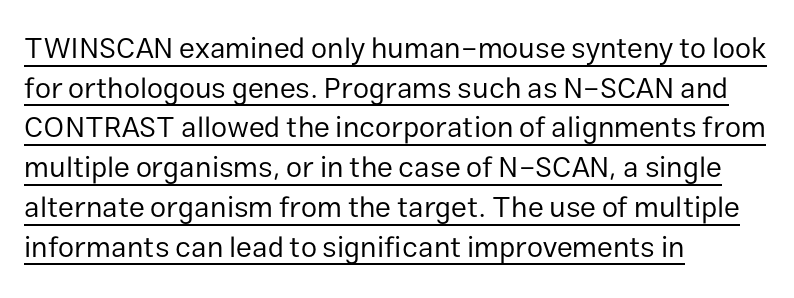
Observe the absence of serifs on each vertical stroke in this sample. The letters sit at their default tracking, neither squeezed nor spread. In terms of posture, this sample is upright. Reading down the block, your eye returns to a fixed left position each line. Looks like regular typesetting: each glyph gets only the width it needs.
